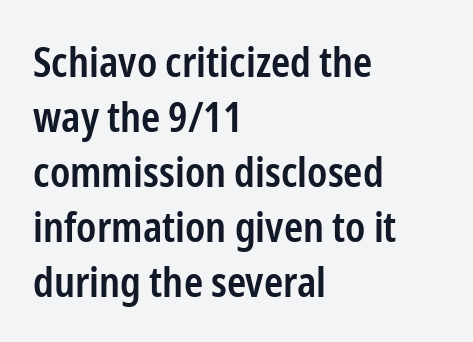
{"serif": "no", "italic": "no", "bold": "semi", "weight": "semibold", "width": "condensed", "stroke_contrast": "low", "x_height": "medium", "monospaced": "no", "underline": "no", "align": "left", "line_spacing": "normal", "line_spacing_ratio": 1.34, "letter_spacing": "normal", "letter_spacing_em": 0.0, "glyph_px": 41}
